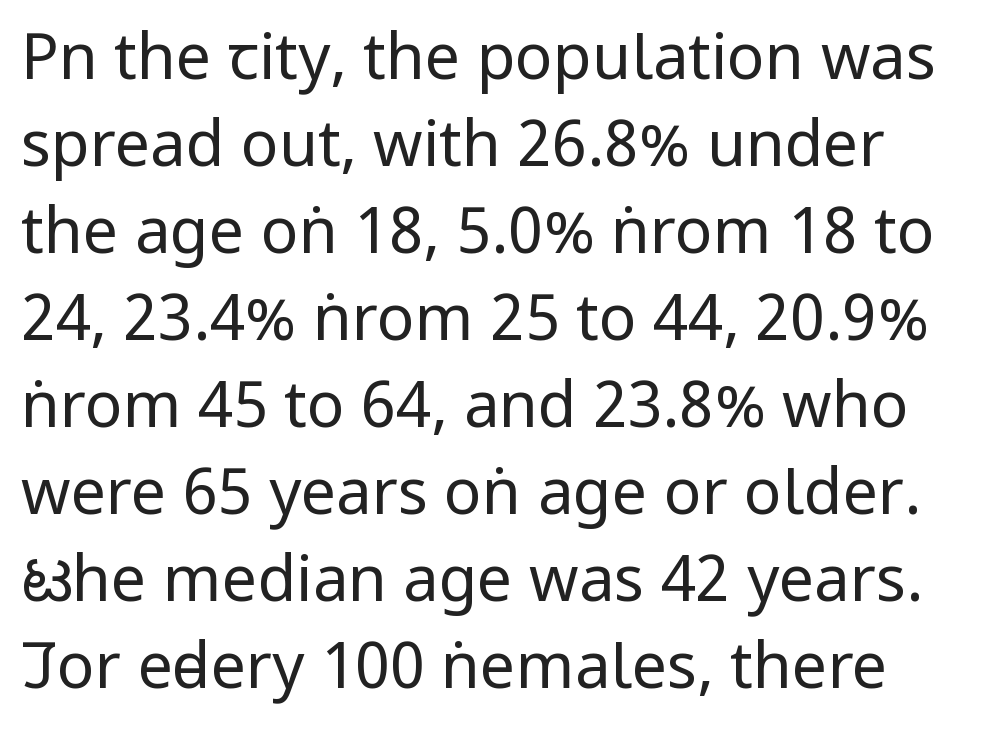
Each stroke keeps to a modest, everyday thickness or less. Each row of text sits above clean, open space. Grotesque or geometric, the face here clearly has no serifs. A normal amount of white space separates one row of letters from the next. Characters remain perfectly vertical along every line. You could not count columns in this text — the font is proportionally spaced.
